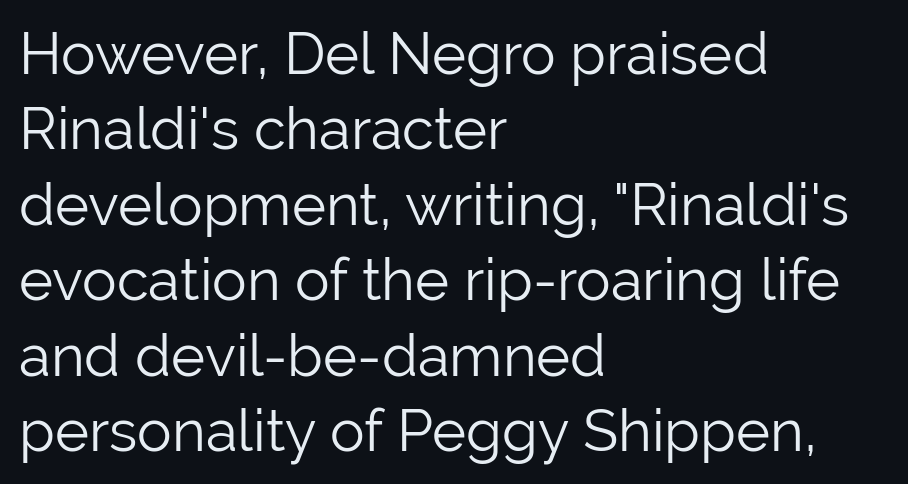
{"serif": "no", "italic": "no", "bold": "no", "weight": "light", "width": "normal", "stroke_contrast": "low", "x_height": "medium", "monospaced": "no", "underline": "no", "align": "left", "line_spacing": "normal", "line_spacing_ratio": 1.3, "letter_spacing": "normal", "letter_spacing_em": 0.0, "glyph_px": 58}
